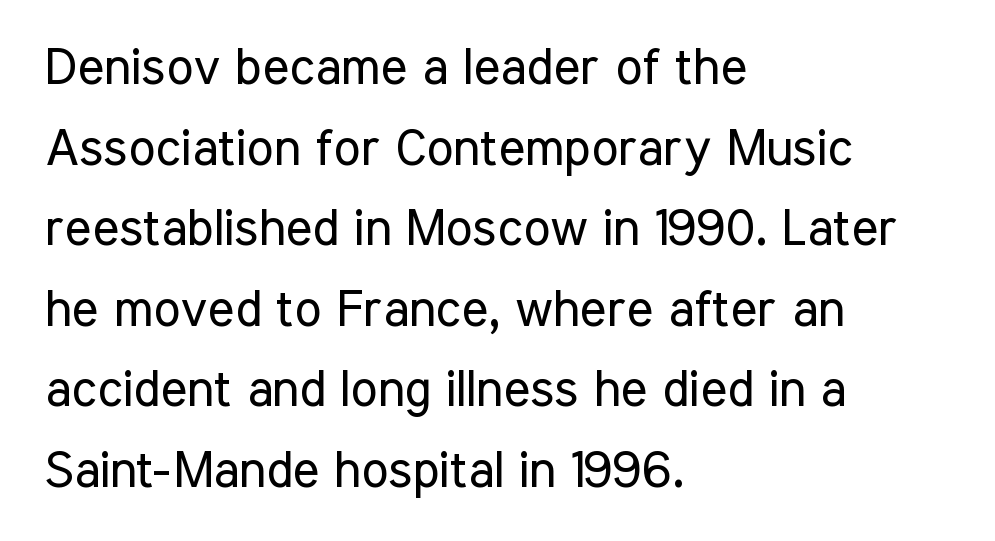
The image shows 51 px regular-weight, condensed sans-serif type, upright; set left-aligned, normal line spacing (1.58x), normal letter spacing, not underlined; low stroke contrast and a medium x-height.
